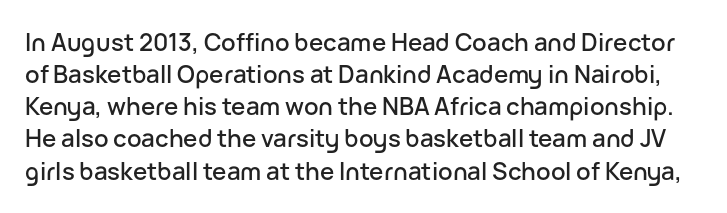
Q: Is the text italic (slanted)? A: No, it is upright.
Q: Is the text underlined? A: No.
Q: Is the spacing between letters normal or unusually wide? A: Normal.
Q: Is the spacing between lines tight, normal or loose? A: Normal.
